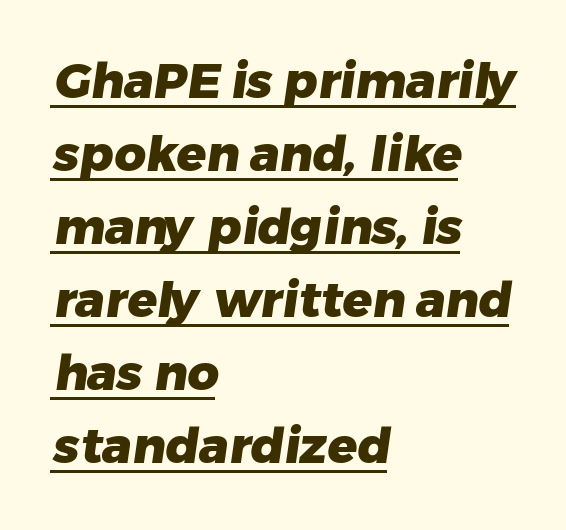
Q: Is the text bold? A: Yes.
Q: Is the typeface a serif or a sans-serif typeface? A: Sans-serif.
Q: Is the text underlined? A: Yes.
Q: How is the paragraph aligned? A: Left-aligned.
Q: Is the spacing between letters normal or unusually wide? A: Normal.
Q: Is the spacing between lines tight, normal or loose? A: Normal.
Q: Width (condensed, normal, or wide)? A: Normal.
Q: Stroke contrast? A: Low.
Q: x-height? A: Medium.
Q: Monospaced? A: No.
